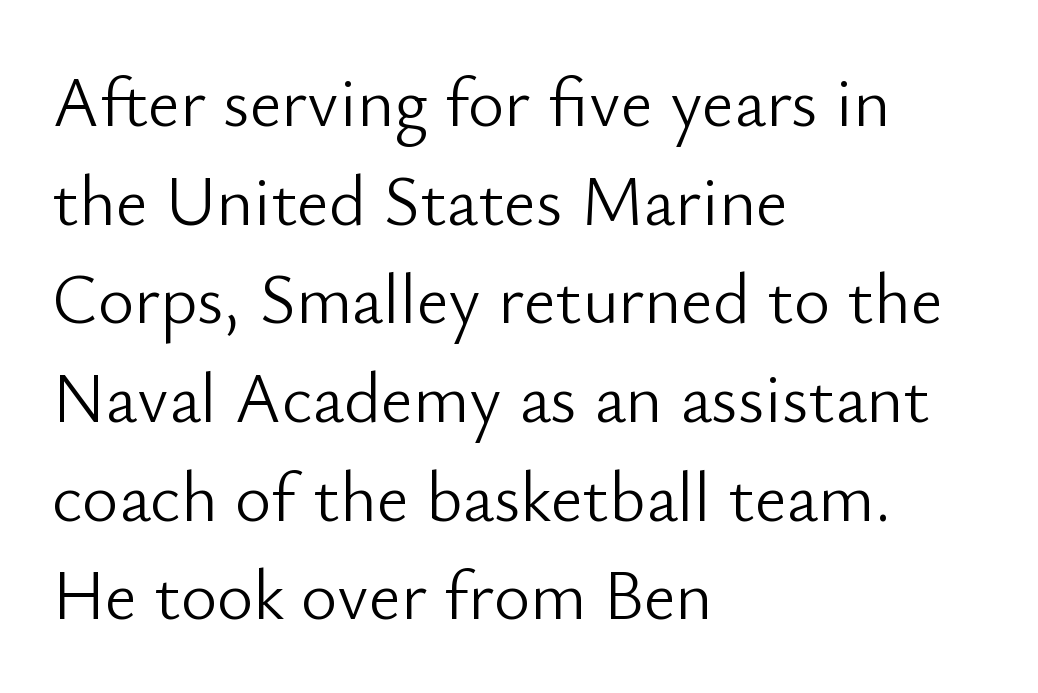
The image shows 70 px light sans-serif type, upright; set left-aligned, normal line spacing (1.41x), normal letter spacing, not underlined; low stroke contrast and a small x-height.
